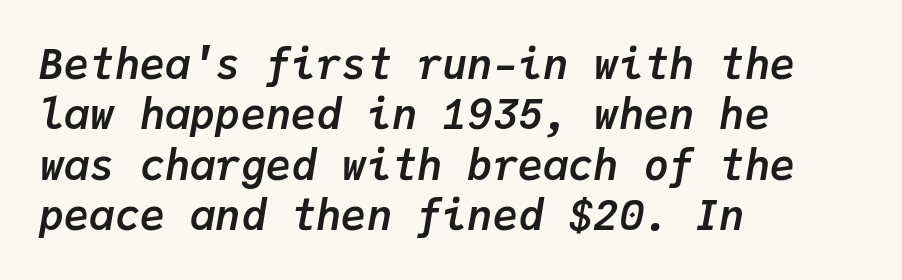
Does the lettering tilt? It does — this is italic. Horizontal alignment here is leftward, the default for most running prose. Summary of weight: heavy, a full bold. The area under the type is left untouched. The face used here is monospaced, like something from a code editor. There is no visible air inserted between adjacent glyphs.
